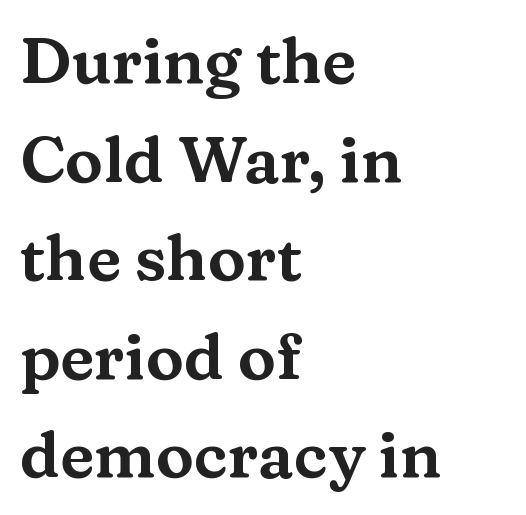
The image shows 64 px wide serif type, upright; set left-aligned, normal line spacing (1.54x), normal letter spacing, not underlined; medium stroke contrast and a medium x-height.
